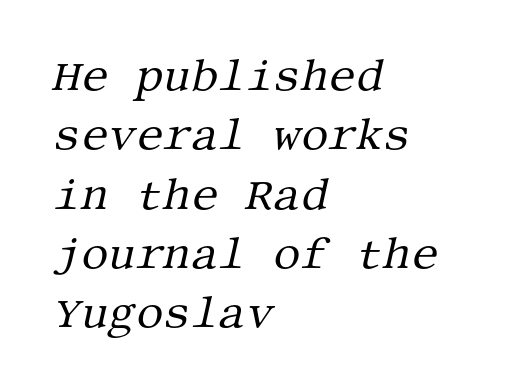
{"serif": "yes", "italic": "yes", "lean": "right", "slant_degrees": 13, "bold": "no", "weight": "regular", "width": "normal", "stroke_contrast": "medium", "x_height": "large", "underline": "no", "align": "left", "line_spacing": "normal", "line_spacing_ratio": 1.38, "letter_spacing": "normal", "letter_spacing_em": 0.0, "glyph_px": 43}
